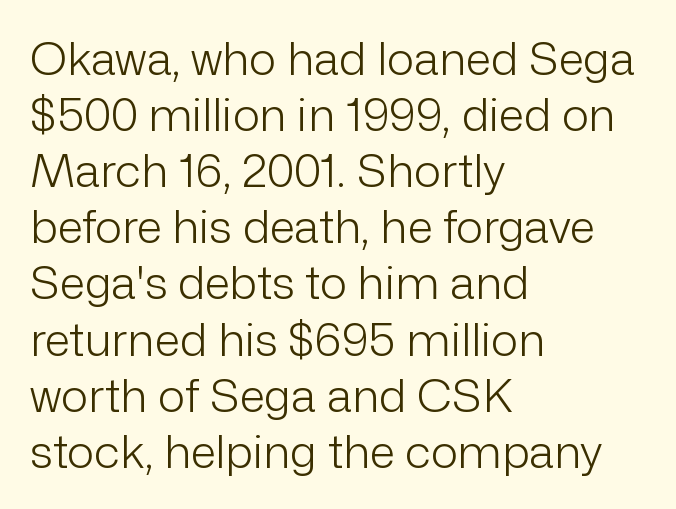
The image shows 46 px light sans-serif type, upright; set left-aligned, line spacing 1.22x, normal letter spacing, not underlined; low stroke contrast and a medium x-height.
